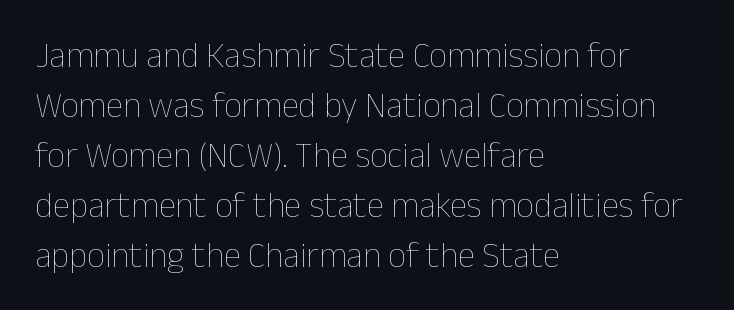
The text block is weighted toward the left margin, trailing off unevenly rightward. A quiet, ordinary-to-light weight characterises the typeface. Note the varied advance widths — an 'i' is clearly narrower than an 'm'. Unmarked baselines from the first word to the last. In terms of leading, this rendering sits right in the middle.
